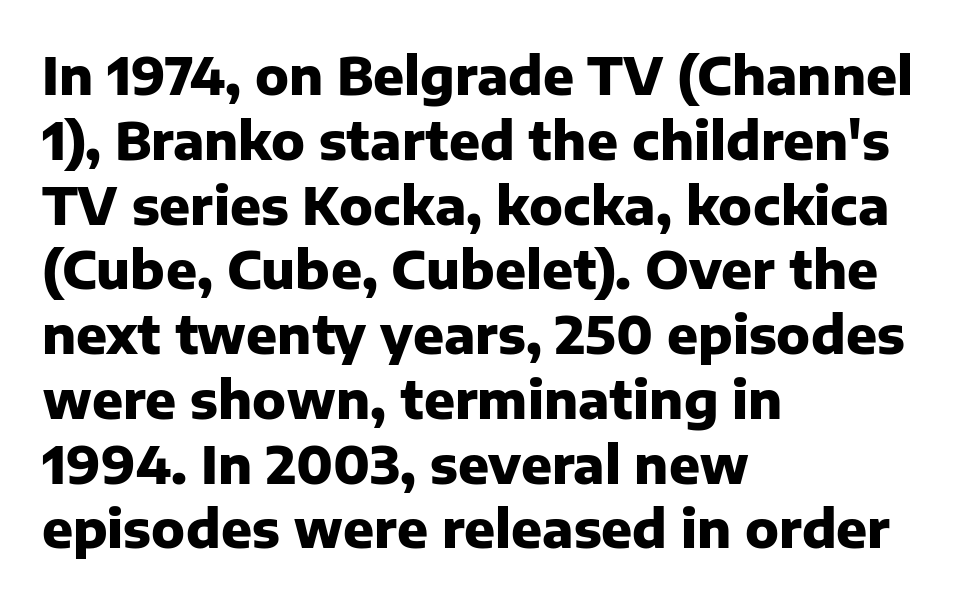
Q: Is the text bold? A: Yes.
Q: Is the text italic (slanted)? A: No, it is upright.
Q: Is the typeface a serif or a sans-serif typeface? A: Sans-serif.
Q: Is the text underlined? A: No.
Q: How is the paragraph aligned? A: Left-aligned.
Q: Is the spacing between letters normal or unusually wide? A: Normal.
Q: Is the spacing between lines tight, normal or loose? A: Normal.
Q: Width (condensed, normal, or wide)? A: Normal.
Q: Stroke contrast? A: Low.
Q: x-height? A: Medium.
Q: Monospaced? A: No.
